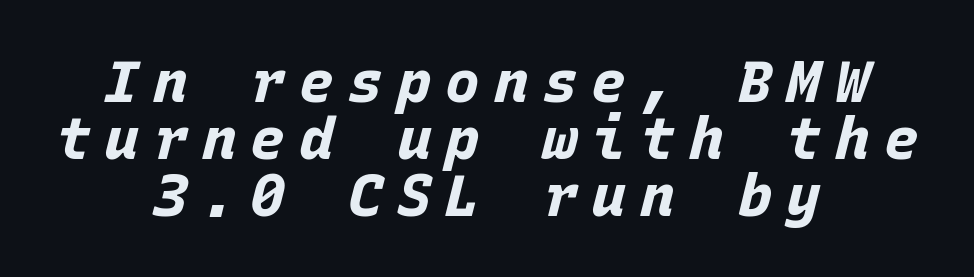
The image shows 58 px bold type, italic (leaning right), monospaced; set centered, tight line spacing (0.98x), unusually wide letter spacing (+0.24 em), not underlined; low stroke contrast and a large x-height.
